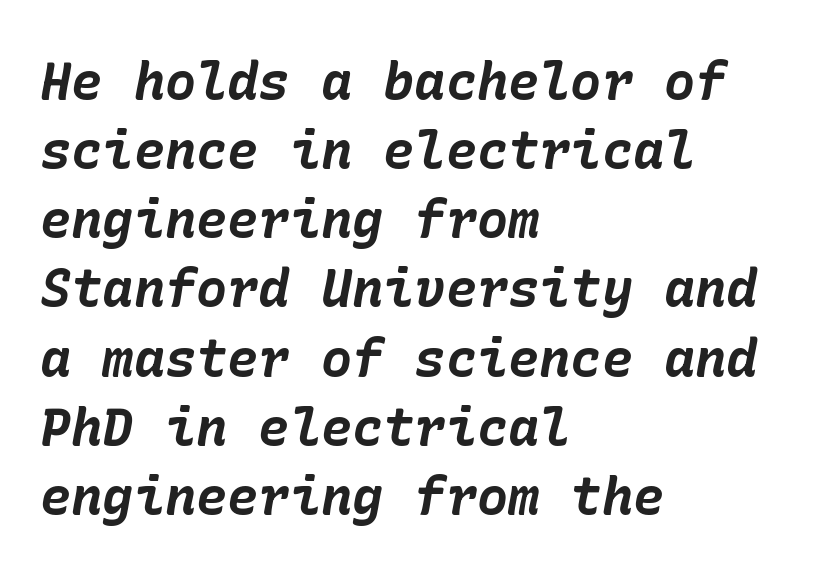
The image shows 52 px bold type, italic (leaning right); set left-aligned, normal line spacing (1.33x), normal letter spacing, not underlined; low stroke contrast and a medium x-height.
